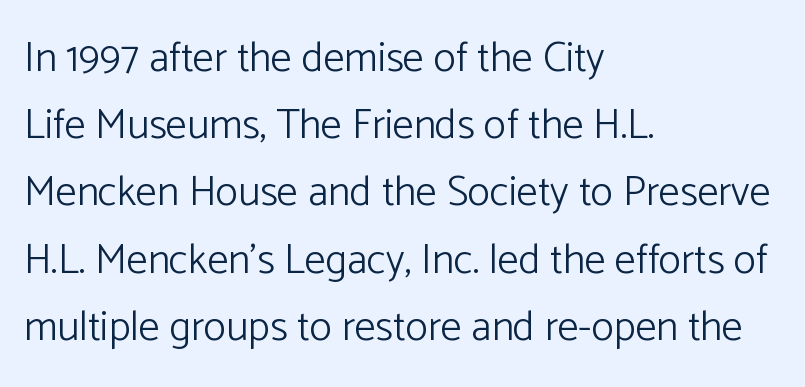
{"serif": "no", "italic": "no", "bold": "no", "weight": "light", "width": "normal", "stroke_contrast": "low", "x_height": "medium", "monospaced": "no", "underline": "no", "align": "left", "line_spacing": "normal", "line_spacing_ratio": 1.6, "letter_spacing": "normal", "letter_spacing_em": 0.0, "glyph_px": 42}
